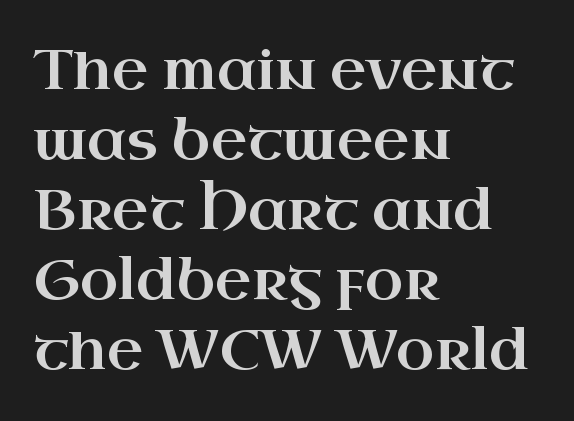
Q: Is the text italic (slanted)? A: No, it is upright.
Q: Is the typeface a serif or a sans-serif typeface? A: Serif.
Q: Is the text underlined? A: No.
Q: How is the paragraph aligned? A: Left-aligned.
Q: Is the spacing between letters normal or unusually wide? A: Normal.
Q: Is the spacing between lines tight, normal or loose? A: Normal.
Q: Width (condensed, normal, or wide)? A: Wide.
Q: Stroke contrast? A: High.
Q: x-height? A: Small.
Q: Monospaced? A: No.
